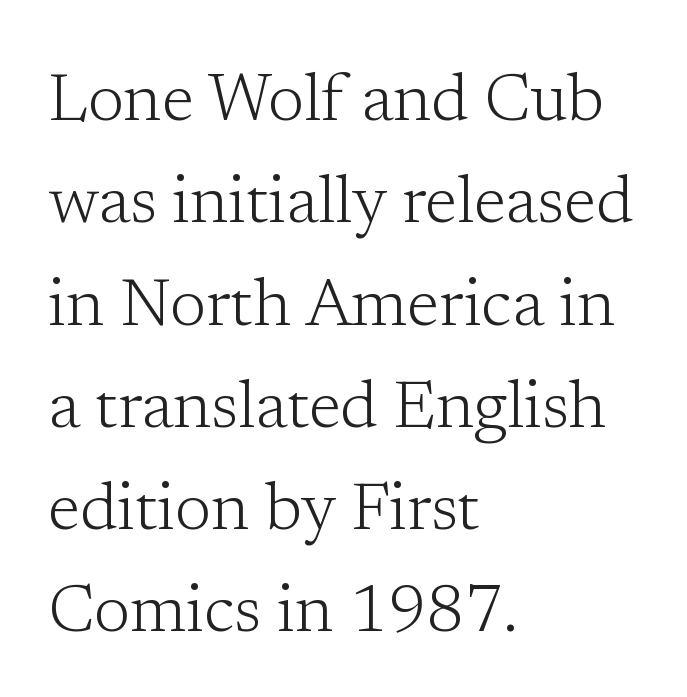
Q: Is the text bold? A: No.
Q: Is the text italic (slanted)? A: No, it is upright.
Q: Is the typeface a serif or a sans-serif typeface? A: Serif.
Q: Is the text underlined? A: No.
Q: How is the paragraph aligned? A: Left-aligned.
Q: Is the spacing between letters normal or unusually wide? A: Normal.
Q: Is the spacing between lines tight, normal or loose? A: Normal.
Q: Width (condensed, normal, or wide)? A: Normal.
Q: Stroke contrast? A: Low.
Q: x-height? A: Medium.
Q: Monospaced? A: No.
